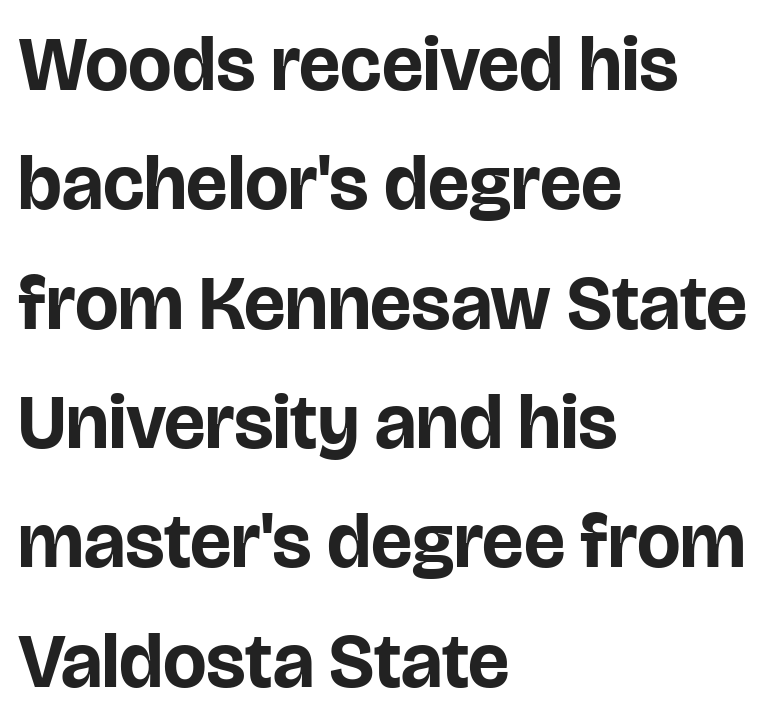
{"serif": "no", "italic": "no", "bold": "yes", "weight": "bold", "width": "normal", "stroke_contrast": "low", "x_height": "large", "monospaced": "no", "underline": "no", "align": "left", "line_spacing": "normal", "line_spacing_ratio": 1.55, "letter_spacing": "normal", "letter_spacing_em": 0.0, "glyph_px": 77}
